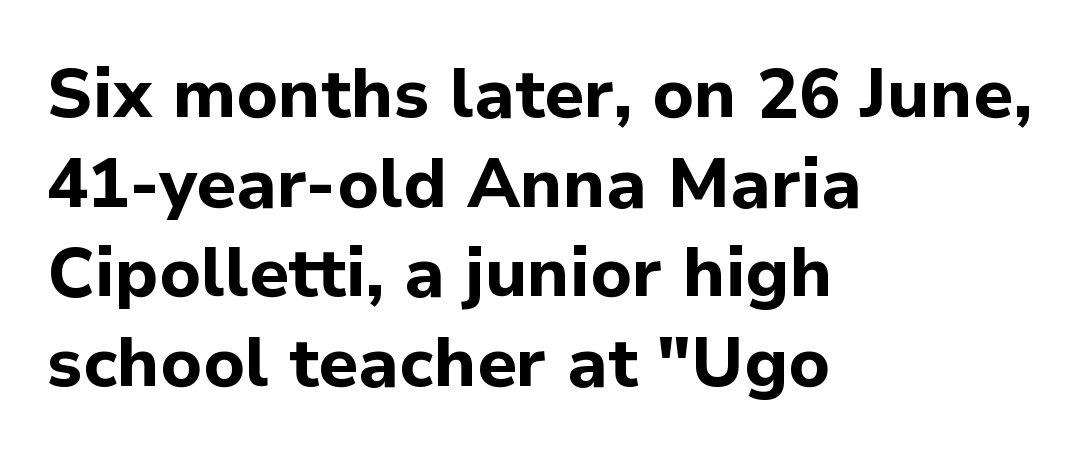
Standard letterfit; no display-style spreading of the glyphs. The font's upright variant was chosen for this text. Lines of text with bare space underneath. Bold? Absolutely — the strokes are thick and heavy. To sum up the face: it is a sans, with no serifs.
